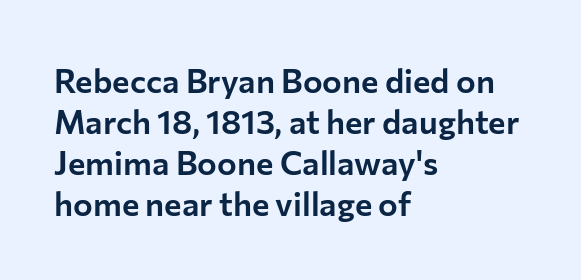
Q: Is the text italic (slanted)? A: No, it is upright.
Q: Is the typeface a serif or a sans-serif typeface? A: Sans-serif.
Q: Is the text underlined? A: No.
Q: How is the paragraph aligned? A: Left-aligned.
Q: Is the spacing between letters normal or unusually wide? A: Normal.
Q: Width (condensed, normal, or wide)? A: Normal.
Q: Stroke contrast? A: Low.
Q: x-height? A: Medium.
Q: Monospaced? A: No.
